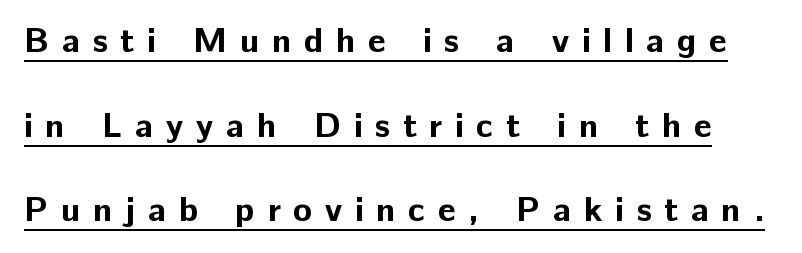
{"serif": "no", "italic": "no", "bold": "yes", "weight": "bold", "width": "normal", "stroke_contrast": "low", "x_height": "medium", "monospaced": "no", "underline": "yes", "line_spacing": "loose", "line_spacing_ratio": 2.42, "letter_spacing": "wide", "letter_spacing_em": 0.36, "glyph_px": 35}
